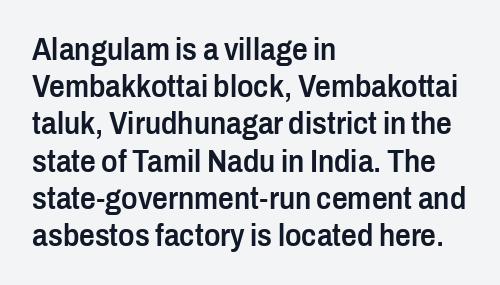
Q: Is the text bold? A: Semi-bold.
Q: Is the text italic (slanted)? A: No, it is upright.
Q: Is the typeface a serif or a sans-serif typeface? A: Sans-serif.
Q: Is the text underlined? A: No.
Q: How is the paragraph aligned? A: Left-aligned.
Q: Is the spacing between letters normal or unusually wide? A: Normal.
Q: Width (condensed, normal, or wide)? A: Condensed.
Q: Stroke contrast? A: Low.
Q: x-height? A: Medium.
Q: Monospaced? A: No.
